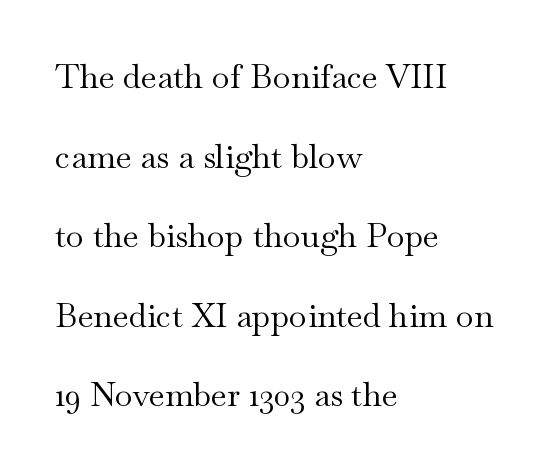
{"serif": "yes", "italic": "no", "bold": "no", "weight": "regular", "width": "wide", "stroke_contrast": "medium", "x_height": "small", "monospaced": "no", "underline": "no", "align": "left", "line_spacing": "loose", "line_spacing_ratio": 2.41, "letter_spacing": "normal", "letter_spacing_em": 0.0, "glyph_px": 33}
